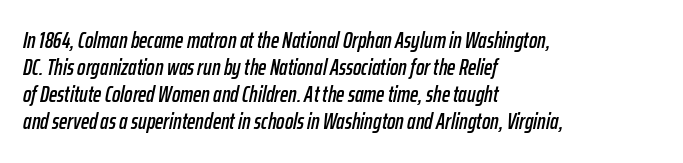
The image shows 22 px text type, italic (leaning right); set left-aligned, line spacing 1.23x, normal letter spacing, not underlined.
